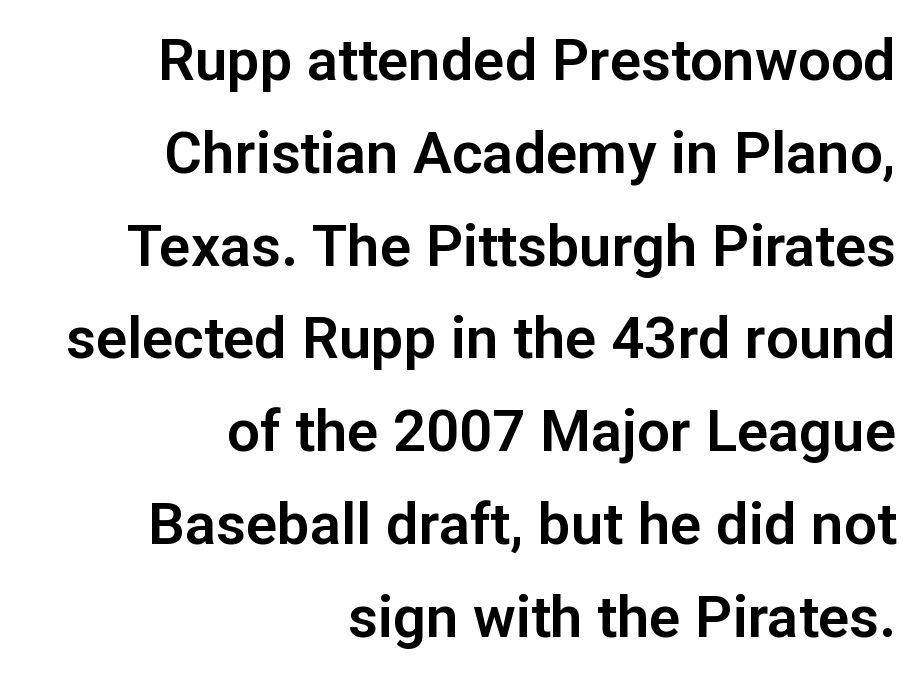
{"serif": "no", "italic": "no", "width": "normal", "stroke_contrast": "low", "x_height": "medium", "monospaced": "no", "underline": "no", "align": "right", "line_spacing": "normal", "line_spacing_ratio": 1.6, "letter_spacing": "normal", "letter_spacing_em": 0.0, "glyph_px": 58}
